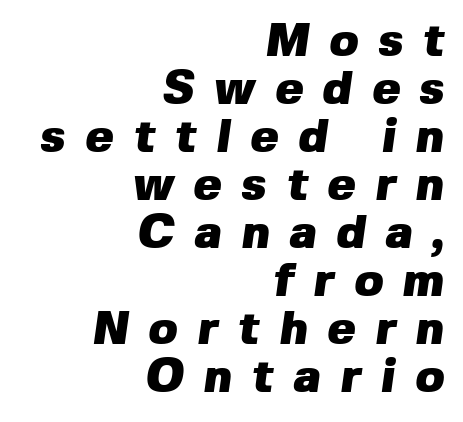
Serifs: no, the terminals of the letterforms are clean. The paragraph has a hard right edge and a soft left edge. The foot of each line stays bare and open. How are the letters spaced? Widely, with obvious added tracking. One glance says dense: line gaps are narrower than usual.
